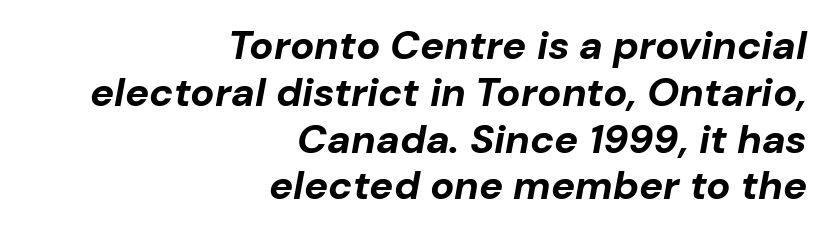
Q: Is the text bold? A: Yes.
Q: Is the text italic (slanted)? A: Yes, it leans right by about 10 degrees.
Q: Is the text underlined? A: No.
Q: How is the paragraph aligned? A: Right-aligned.
Q: Is the spacing between letters normal or unusually wide? A: Normal.
Q: Width (condensed, normal, or wide)? A: Normal.
Q: Stroke contrast? A: Low.
Q: x-height? A: Medium.
Q: Monospaced? A: No.
